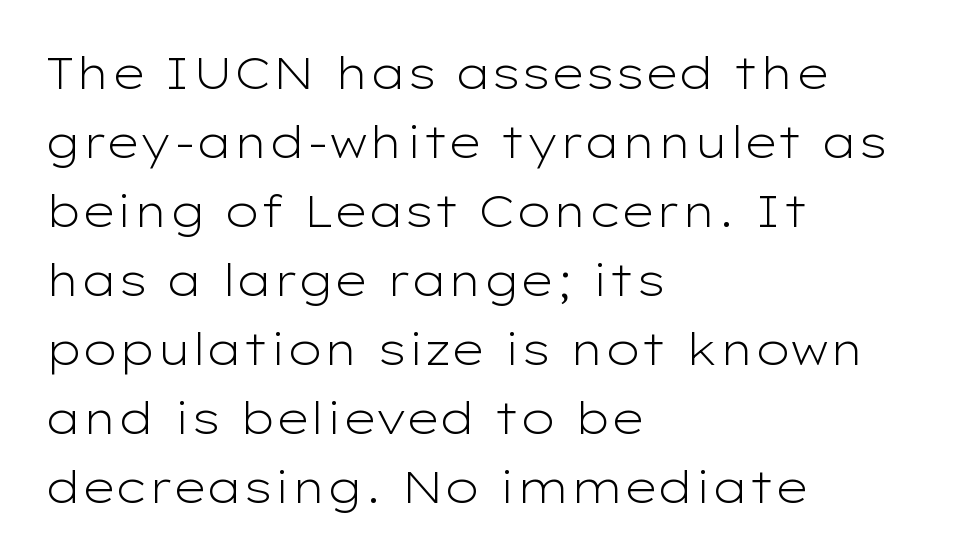
{"serif": "no", "italic": "no", "bold": "no", "weight": "light", "width": "wide", "stroke_contrast": "low", "x_height": "medium", "monospaced": "no", "underline": "no", "align": "left", "line_spacing": "normal", "line_spacing_ratio": 1.57, "letter_spacing": "normal", "letter_spacing_em": 0.0, "glyph_px": 44}
